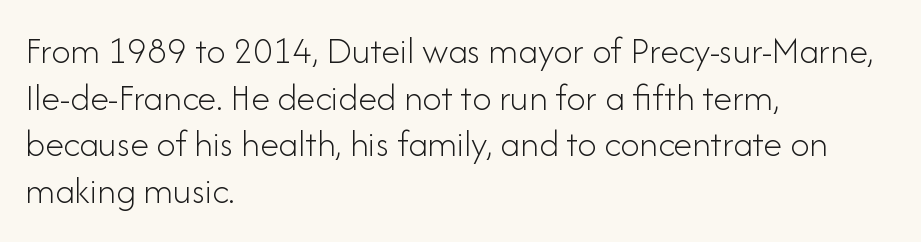
The gap between lines stays unmarked. The type sits square on the baseline with zero lean. Stems here are at most as thick as an everyday book face. Teacher's note: observe the even left margin — that is flush-left alignment. Think of a printed novel: that variable character pitch is what you see here. You could call the tracking neutral — neither tight nor loose.
